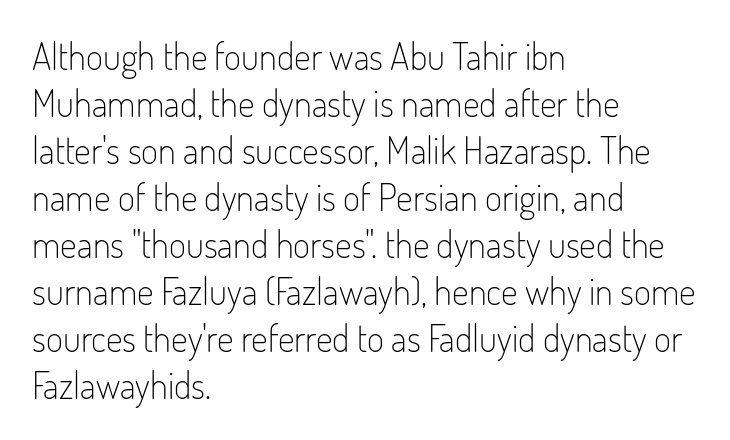
Tall strokes in this sample are plumb rather than angled. The characters are drawn with everyday or finer stroke widths. Baseline-to-baseline distance is the conventional proportion of letter height. I'd call this a sans setting — the letters go barefoot. Between one letter and the next there's only the usual sliver of space.
